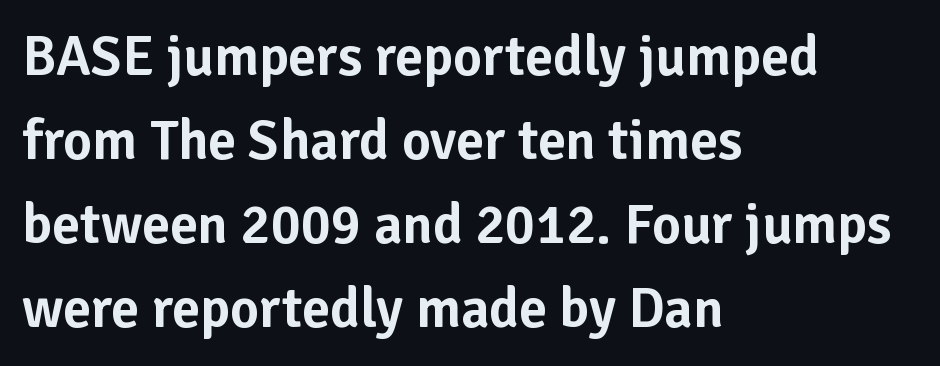
Q: Is the text italic (slanted)? A: No, it is upright.
Q: Is the typeface a serif or a sans-serif typeface? A: Sans-serif.
Q: Is the text underlined? A: No.
Q: How is the paragraph aligned? A: Left-aligned.
Q: Is the spacing between letters normal or unusually wide? A: Normal.
Q: Is the spacing between lines tight, normal or loose? A: Normal.
Q: Width (condensed, normal, or wide)? A: Normal.
Q: Stroke contrast? A: Low.
Q: x-height? A: Medium.
Q: Monospaced? A: No.
